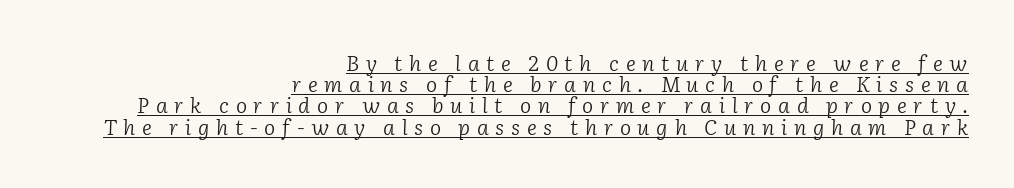
Heaviness? Minimal to ordinary, like unemphasized prose. Casual observation: everything's shoved over to the right. The gaps between neighbouring characters are conspicuously large. These lines were composed using italics. The vertical gap from one line to the next is small. Is there an underline? Yes — a line sits under the letters.
